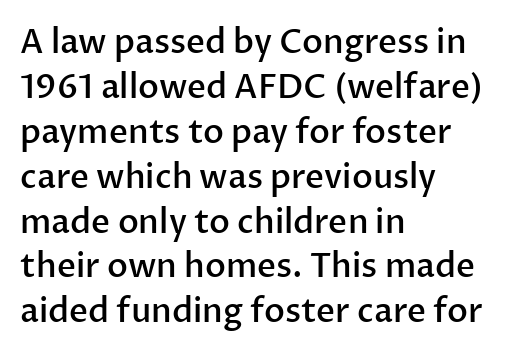
{"serif": "no", "italic": "no", "bold": "semi", "weight": "semibold", "width": "normal", "stroke_contrast": "low", "x_height": "medium", "monospaced": "no", "underline": "no", "align": "left", "line_spacing": "normal", "line_spacing_ratio": 1.36, "letter_spacing": "normal", "letter_spacing_em": 0.0, "glyph_px": 33}
